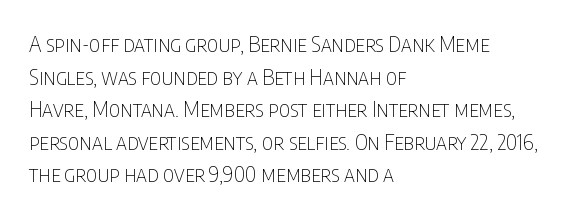
{"italic": "no", "bold": "no", "underline": "no", "align": "left", "line_spacing": "normal", "line_spacing_ratio": 1.48, "letter_spacing": "normal", "letter_spacing_em": 0.0, "glyph_px": 22}
